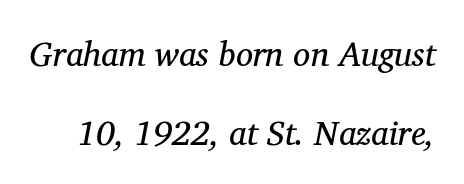
Q: Is the text bold? A: No.
Q: Is the text italic (slanted)? A: Yes, it leans right by about 11 degrees.
Q: Is the typeface a serif or a sans-serif typeface? A: Serif.
Q: Is the text underlined? A: No.
Q: Is the spacing between letters normal or unusually wide? A: Normal.
Q: Is the spacing between lines tight, normal or loose? A: Loose.
Q: Width (condensed, normal, or wide)? A: Normal.
Q: Stroke contrast? A: Medium.
Q: x-height? A: Medium.
Q: Monospaced? A: No.
